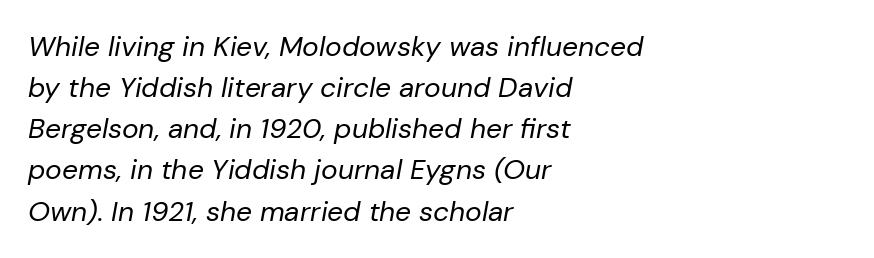
Visually the block forms a straight wall on the left and a jagged coastline on the right. The passage shown is typed in a proportional face where columns would drift. The passage shown stacks its lines at a standard gap. Beneath every word, the page is bare. A typesetter would mark this as italic.
